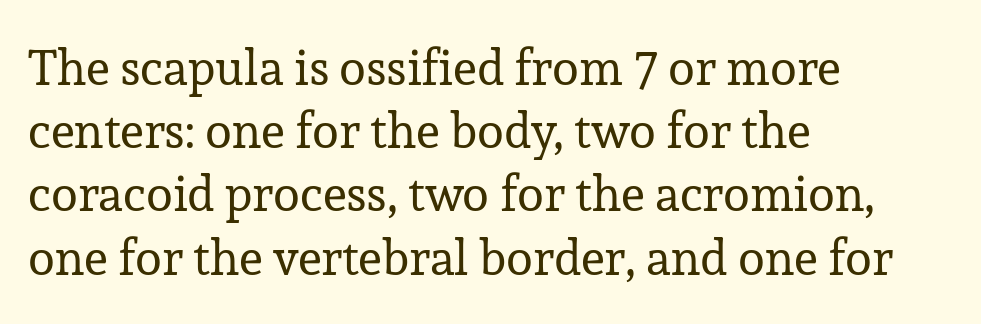
The image shows 49 px regular-weight serif type, upright; set left-aligned, normal line spacing (1.29x), normal letter spacing, not underlined; low stroke contrast and a medium x-height.
